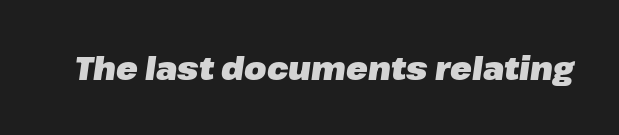
Only glyphs here, with clear space below each row. When letters slant like this, we call the style italic. Character widths vary here, with narrow letters taking less room than wide ones. Is the type bold? Yes — the strokes are clearly thick and heavy. Between one letter and the next there's only the usual sliver of space.
